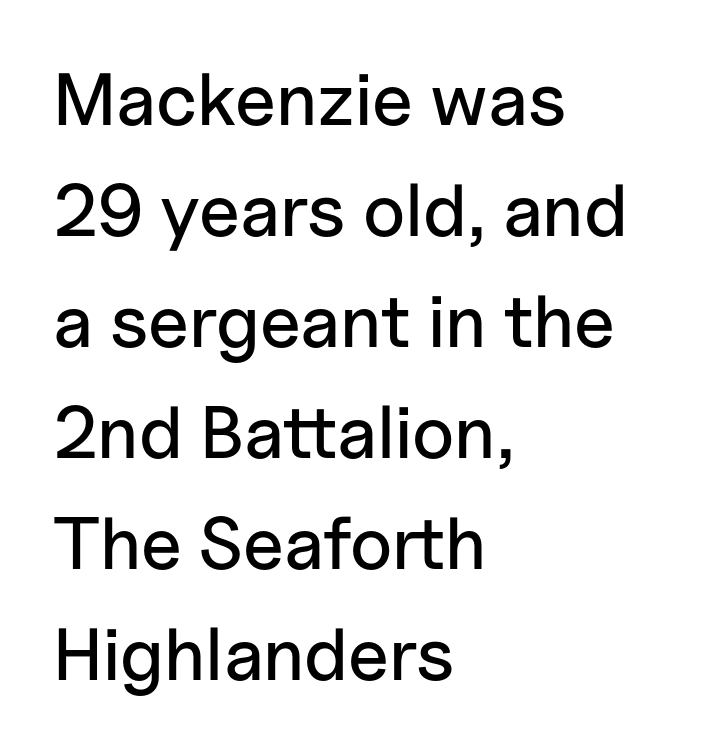
Q: Is the text italic (slanted)? A: No, it is upright.
Q: Is the typeface a serif or a sans-serif typeface? A: Sans-serif.
Q: Is the text underlined? A: No.
Q: How is the paragraph aligned? A: Left-aligned.
Q: Is the spacing between letters normal or unusually wide? A: Normal.
Q: Is the spacing between lines tight, normal or loose? A: Normal.
Q: Width (condensed, normal, or wide)? A: Normal.
Q: Stroke contrast? A: Low.
Q: x-height? A: Medium.
Q: Monospaced? A: No.
